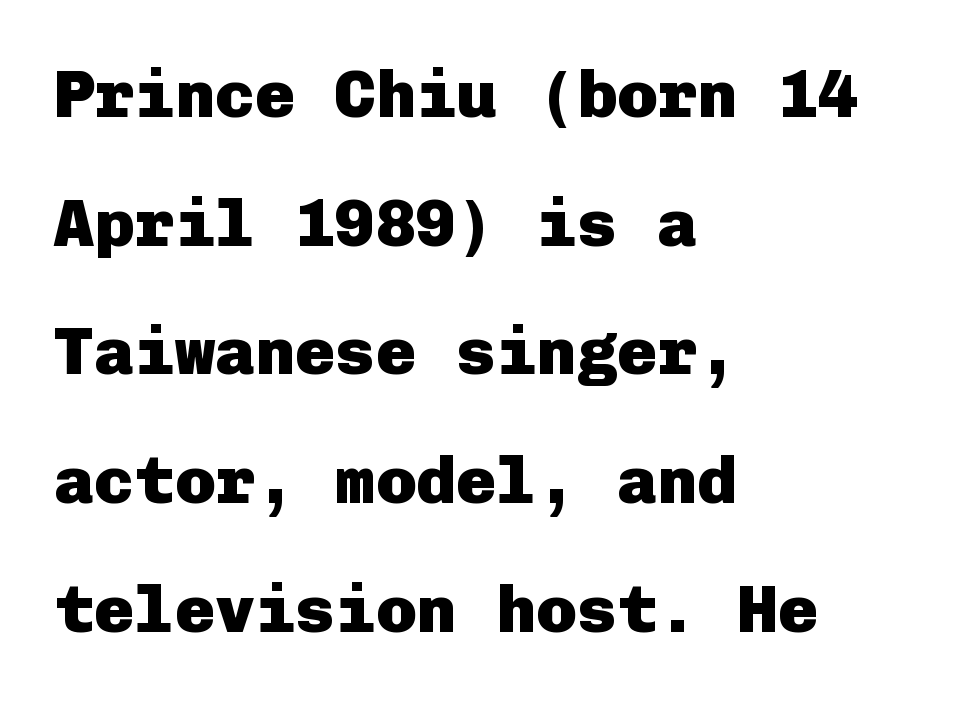
Nobody drew a line under any word here. This rendering leaves character spacing at its baseline value. These lines are set flush left with a ragged right edge. Vertical spacing — loose. Heavy-handed strokes throughout: this text is bold.
